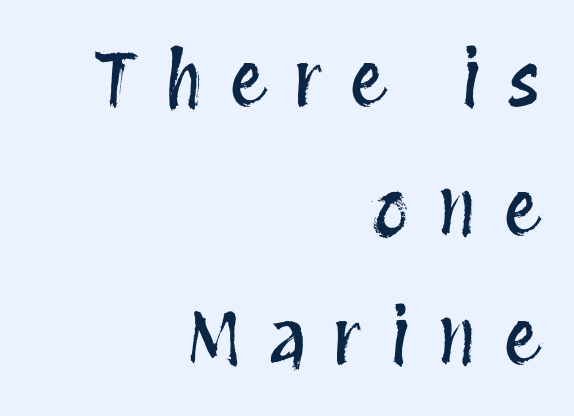
Q: Is the text italic (slanted)? A: No, it is upright.
Q: Is the text underlined? A: No.
Q: How is the paragraph aligned? A: Right-aligned.
Q: Is the spacing between letters normal or unusually wide? A: Unusually wide.
Q: Width (condensed, normal, or wide)? A: Condensed.
Q: Stroke contrast? A: Medium.
Q: x-height? A: Large.
Q: Monospaced? A: No.
